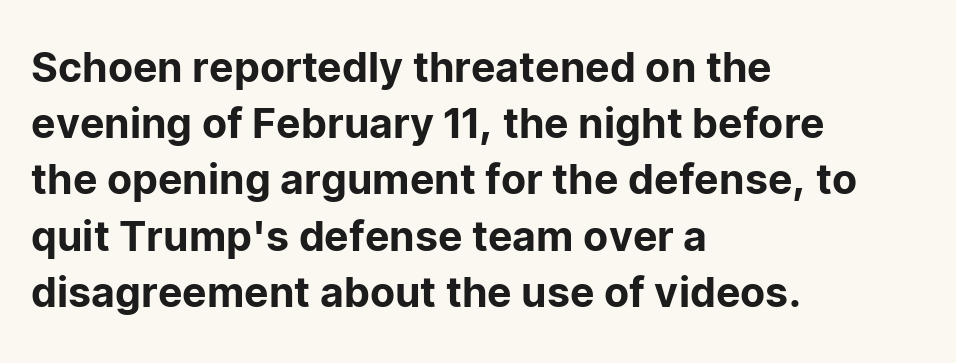
{"serif": "no", "italic": "no", "width": "normal", "stroke_contrast": "low", "x_height": "medium", "monospaced": "no", "underline": "no", "align": "left", "line_spacing": "normal", "line_spacing_ratio": 1.37, "letter_spacing": "normal", "letter_spacing_em": 0.0, "glyph_px": 41}
